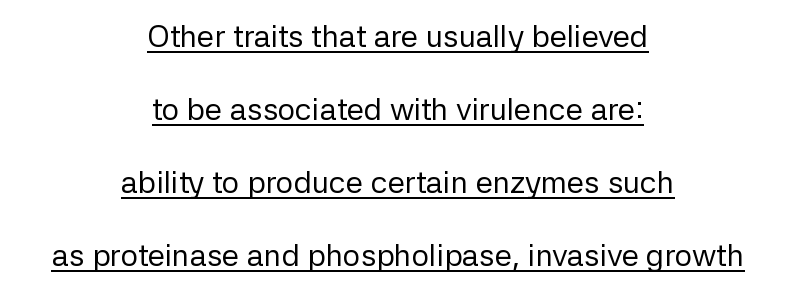
Q: Is the text bold? A: No.
Q: Is the text italic (slanted)? A: No, it is upright.
Q: Is the typeface a serif or a sans-serif typeface? A: Sans-serif.
Q: Is the text underlined? A: Yes.
Q: How is the paragraph aligned? A: Centered.
Q: Is the spacing between letters normal or unusually wide? A: Normal.
Q: Is the spacing between lines tight, normal or loose? A: Loose.
Q: Width (condensed, normal, or wide)? A: Normal.
Q: Stroke contrast? A: Low.
Q: x-height? A: Medium.
Q: Monospaced? A: No.
